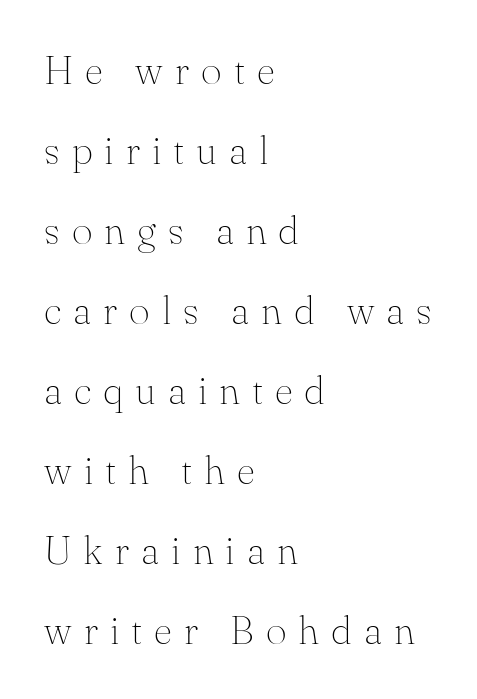
{"serif": "yes", "italic": "no", "bold": "no", "weight": "thin", "width": "normal", "stroke_contrast": "medium", "x_height": "small", "monospaced": "no", "underline": "no", "align": "left", "line_spacing": "loose", "line_spacing_ratio": 2.0, "letter_spacing": "wide", "letter_spacing_em": 0.3, "glyph_px": 40}
